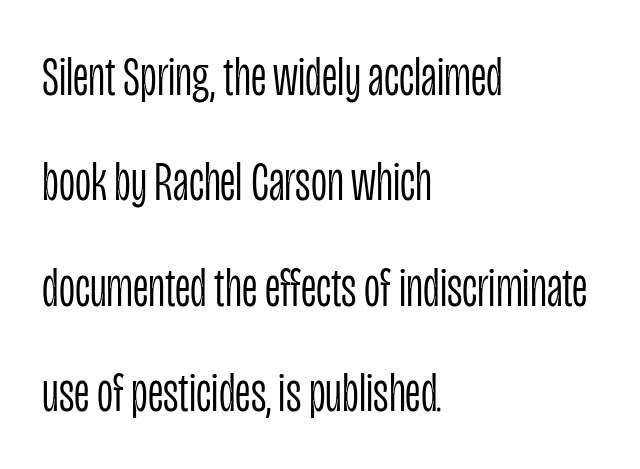
The image shows 56 px light, condensed sans-serif type, upright; set left-aligned, line spacing 1.88x, normal letter spacing, not underlined; low stroke contrast and a large x-height.
